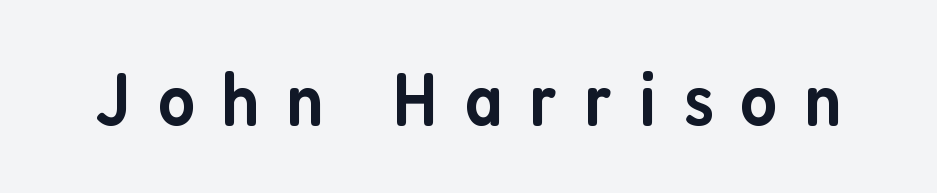
No feet cap the strokes, marking this as sans-serif type. Rendered with straight, roman letterforms. In terms of letterspacing, this is a distinctly airy, spread setting. Weight check: semibold — heavier than regular, not quite bold. Proportional: the letters do not fall into vertical columns. The space beneath each line is pristine and unruled.
